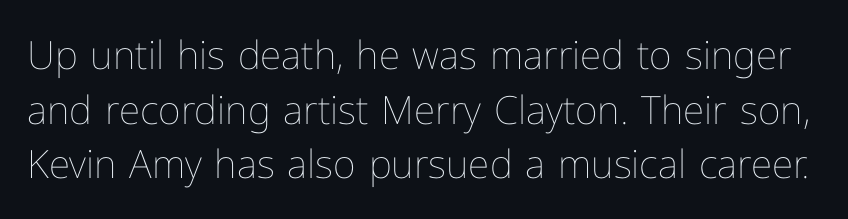
{"italic": "no", "bold": "no", "weight": "thin", "width": "normal", "stroke_contrast": "low", "x_height": "medium", "monospaced": "no", "underline": "no", "line_spacing": "normal", "line_spacing_ratio": 1.4, "letter_spacing": "normal", "letter_spacing_em": 0.0, "glyph_px": 39}
